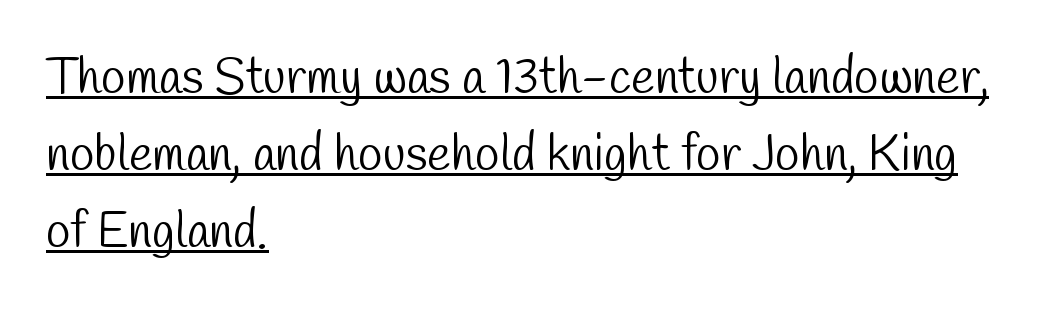
{"serif": "no", "bold": "no", "weight": "light", "width": "condensed", "stroke_contrast": "low", "x_height": "medium", "monospaced": "no", "underline": "yes", "align": "left", "line_spacing": "normal", "line_spacing_ratio": 1.54, "letter_spacing": "normal", "letter_spacing_em": 0.0, "glyph_px": 50}
